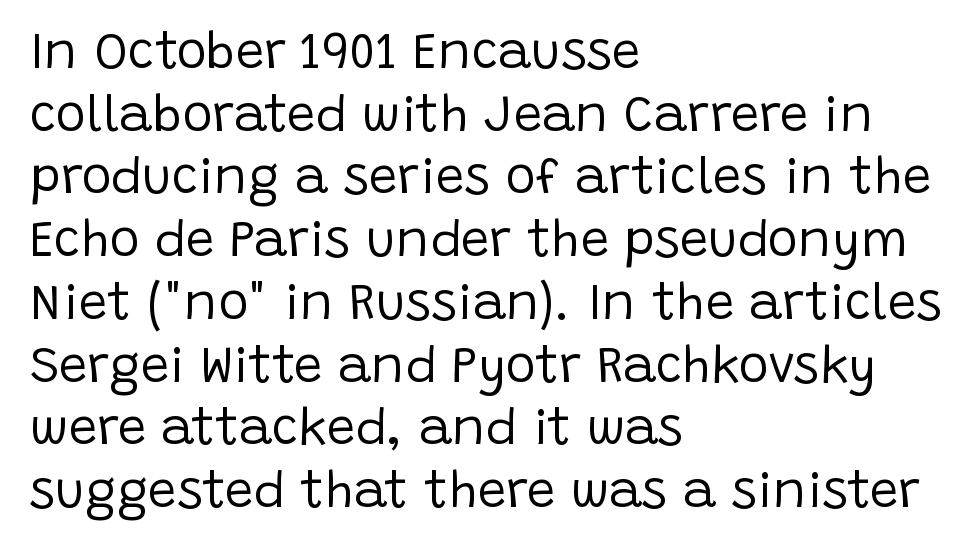
{"serif": "no", "italic": "no", "bold": "no", "weight": "regular", "width": "normal", "stroke_contrast": "low", "x_height": "large", "monospaced": "no", "underline": "no", "align": "left", "line_spacing_ratio": 1.23, "letter_spacing": "normal", "letter_spacing_em": 0.0, "glyph_px": 51}
